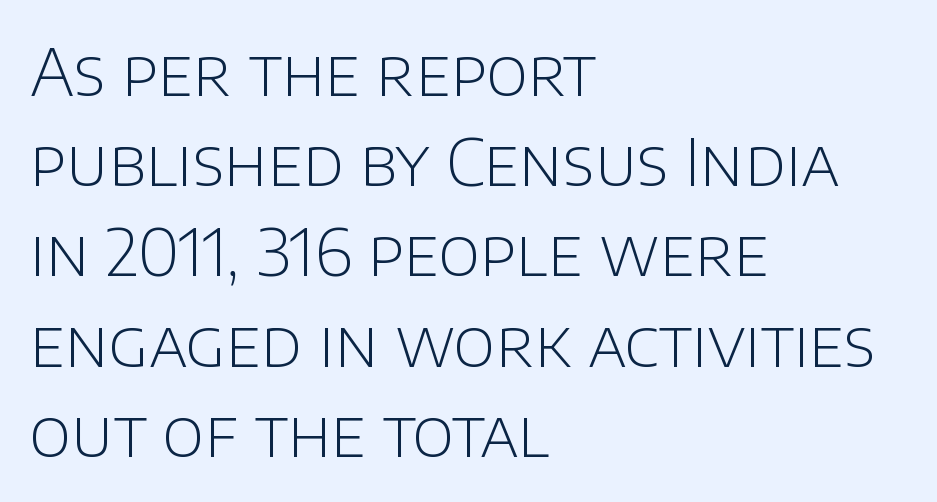
The image shows 64 px light sans-serif type, upright; set left-aligned, normal line spacing (1.41x), normal letter spacing, not underlined; low stroke contrast and a large x-height.
